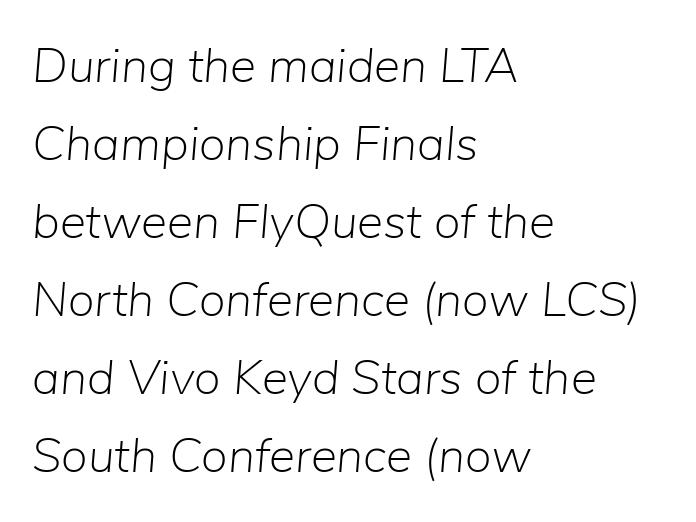
Line beginnings align vertically; line endings do not. If you drew a line through each stem, it would be angled. Each letter keeps its own natural width here, so spacing adapts to shape. A normal amount of white space separates one row of letters from the next.
